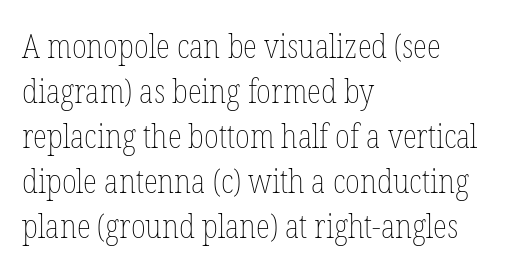
Q: Is the text bold? A: No.
Q: Is the text italic (slanted)? A: No, it is upright.
Q: Is the text underlined? A: No.
Q: How is the paragraph aligned? A: Left-aligned.
Q: Is the spacing between letters normal or unusually wide? A: Normal.
Q: Is the spacing between lines tight, normal or loose? A: Normal.
Q: Width (condensed, normal, or wide)? A: Condensed.
Q: Stroke contrast? A: Low.
Q: x-height? A: Medium.
Q: Monospaced? A: No.
